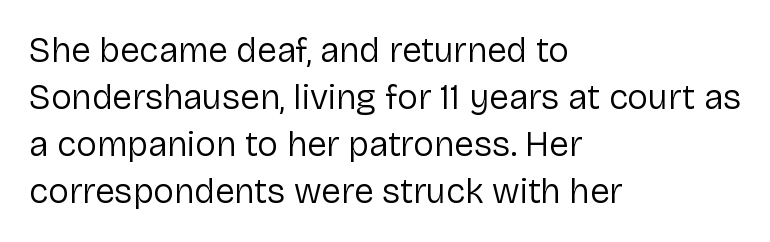
The image shows 35 px regular-weight sans-serif type, upright; set left-aligned, normal line spacing (1.34x), normal letter spacing, not underlined; low stroke contrast and a medium x-height.
